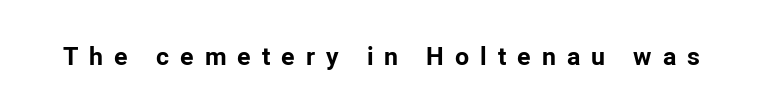
{"italic": "no", "bold": "yes", "underline": "no", "letter_spacing": "wide", "letter_spacing_em": 0.44, "glyph_px": 25}
